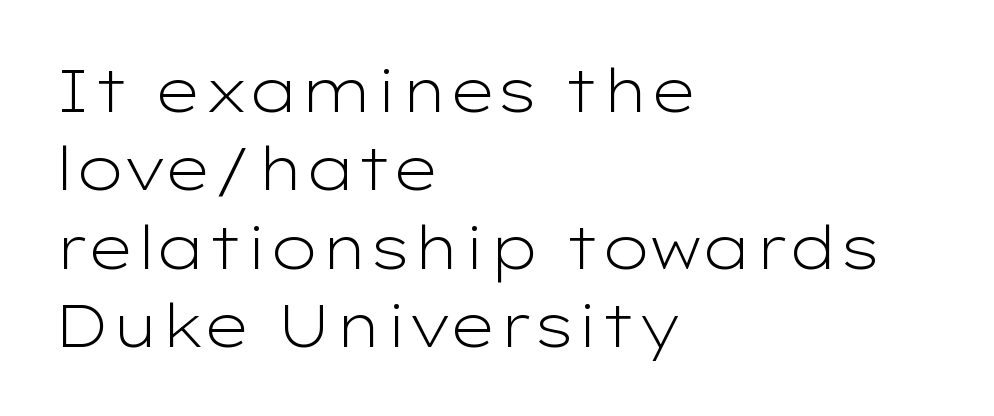
{"serif": "no", "italic": "no", "bold": "no", "weight": "light", "width": "wide", "stroke_contrast": "low", "x_height": "medium", "monospaced": "no", "underline": "no", "align": "left", "line_spacing": "normal", "line_spacing_ratio": 1.33, "letter_spacing": "normal", "letter_spacing_em": 0.0, "glyph_px": 59}
